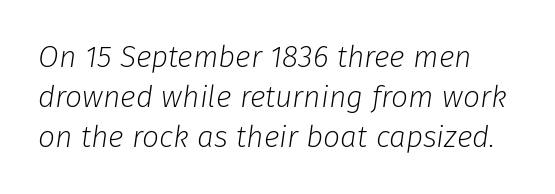
Q: Is the text bold? A: No.
Q: Is the text italic (slanted)? A: Yes, it leans right by about 8 degrees.
Q: Is the text underlined? A: No.
Q: Is the spacing between letters normal or unusually wide? A: Normal.
Q: Is the spacing between lines tight, normal or loose? A: Normal.
Q: Width (condensed, normal, or wide)? A: Normal.
Q: Stroke contrast? A: Low.
Q: x-height? A: Medium.
Q: Monospaced? A: No.
